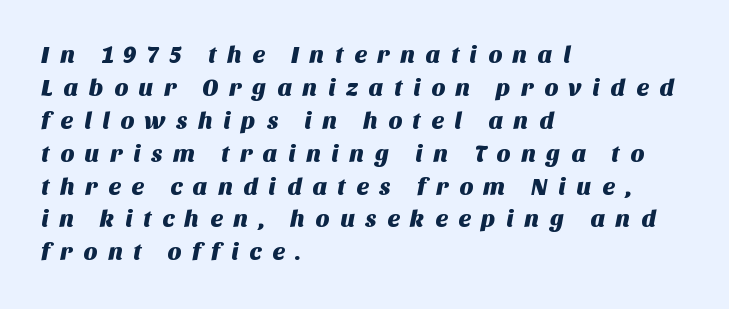
The image shows 24 px text type; set left-aligned, normal line spacing (1.37x), unusually wide letter spacing (+0.43 em), not underlined.
